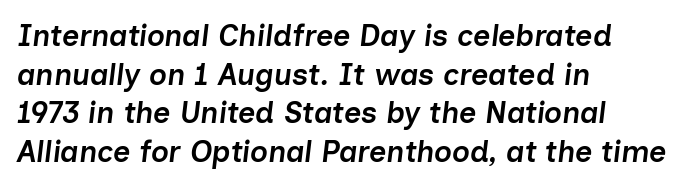
{"italic": "yes", "lean": "right", "slant_degrees": 7, "bold": "semi", "weight": "semibold", "width": "normal", "stroke_contrast": "low", "x_height": "medium", "monospaced": "no", "underline": "no", "align": "left", "line_spacing": "normal", "line_spacing_ratio": 1.29, "letter_spacing": "normal", "letter_spacing_em": 0.0, "glyph_px": 30}
